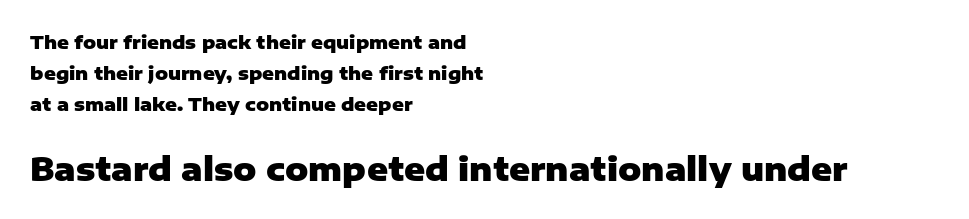
Q: Is the text bold? A: Yes.
Q: Is the text italic (slanted)? A: No, it is upright.
Q: Is the typeface a serif or a sans-serif typeface? A: Sans-serif.
Q: Is the text underlined? A: No.
Q: How is the paragraph aligned? A: Left-aligned.
Q: Is the spacing between letters normal or unusually wide? A: Normal.
Q: Which block of text is set in a larger size, the first (top) or the second (bottom)? A: The second (bottom) one.
Q: Width (condensed, normal, or wide)? A: Normal.
Q: Stroke contrast? A: Low.
Q: x-height? A: Medium.
Q: Monospaced? A: No.
